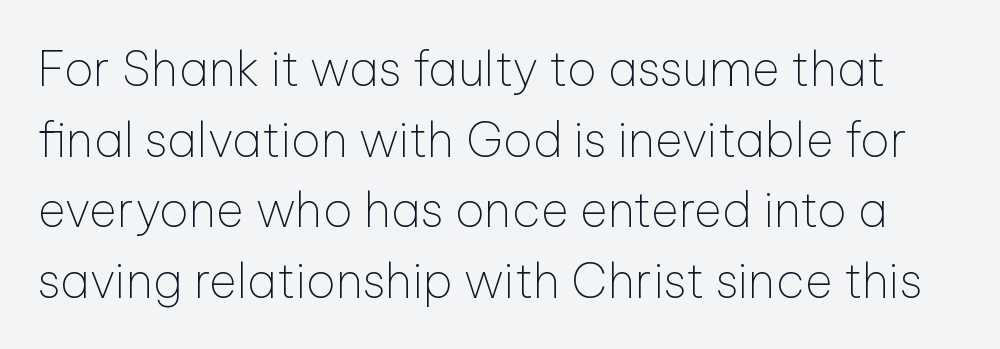
{"serif": "no", "italic": "no", "bold": "no", "weight": "thin", "width": "normal", "stroke_contrast": "low", "x_height": "medium", "monospaced": "no", "underline": "no", "line_spacing": "normal", "line_spacing_ratio": 1.47, "letter_spacing": "normal", "letter_spacing_em": 0.0, "glyph_px": 48}
